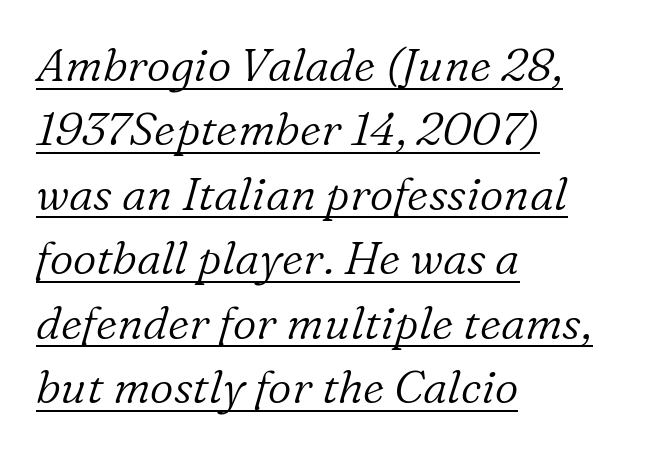
Q: Is the text bold? A: No.
Q: Is the text italic (slanted)? A: Yes, it leans right by about 16 degrees.
Q: Is the typeface a serif or a sans-serif typeface? A: Serif.
Q: Is the text underlined? A: Yes.
Q: How is the paragraph aligned? A: Left-aligned.
Q: Is the spacing between letters normal or unusually wide? A: Normal.
Q: Is the spacing between lines tight, normal or loose? A: Normal.
Q: Width (condensed, normal, or wide)? A: Normal.
Q: Stroke contrast? A: Low.
Q: x-height? A: Medium.
Q: Monospaced? A: No.
